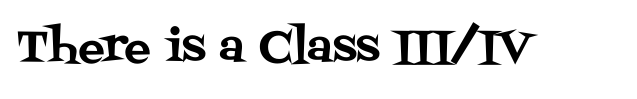
Q: Is the text italic (slanted)? A: No, it is upright.
Q: Is the typeface a serif or a sans-serif typeface? A: Serif.
Q: Is the text underlined? A: No.
Q: Is the spacing between letters normal or unusually wide? A: Normal.
Q: Width (condensed, normal, or wide)? A: Normal.
Q: Stroke contrast? A: Medium.
Q: x-height? A: Large.
Q: Monospaced? A: No.
